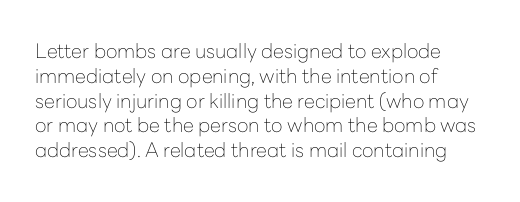
Q: Is the text bold? A: No.
Q: Is the text italic (slanted)? A: No, it is upright.
Q: Is the text underlined? A: No.
Q: How is the paragraph aligned? A: Left-aligned.
Q: Is the spacing between letters normal or unusually wide? A: Normal.
